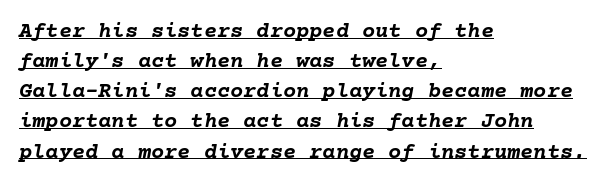
These lines were composed using italics. Compared with undecorated copy, this sample adds a rule below the words. On the weight axis this lands at bold, roughly 700. The lines in this sample share a left origin and differ only in where they stop. Each new line begins a customary step beneath the previous one.
